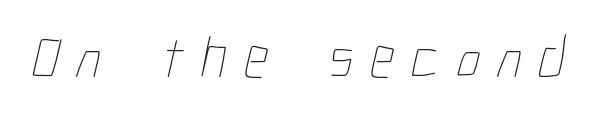
Is the type heavy? It reads as light-to-regular instead. The passage shown is typed in a proportional face where columns would drift. The passage shown has open, widely tracked lettering throughout. Plain, unruled lines of type.
